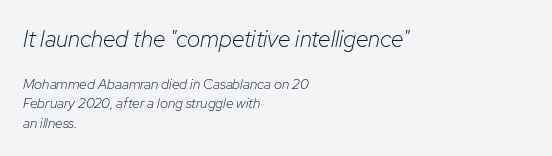
Q: Is the text bold? A: No.
Q: Is the text italic (slanted)? A: Yes, it leans right by about 12 degrees.
Q: Is the text underlined? A: No.
Q: How is the paragraph aligned? A: Left-aligned.
Q: Is the spacing between letters normal or unusually wide? A: Normal.
Q: Is the spacing between lines tight, normal or loose? A: Normal.
Q: Which block of text is set in a larger size, the first (top) or the second (bottom)? A: The first (top) one.
